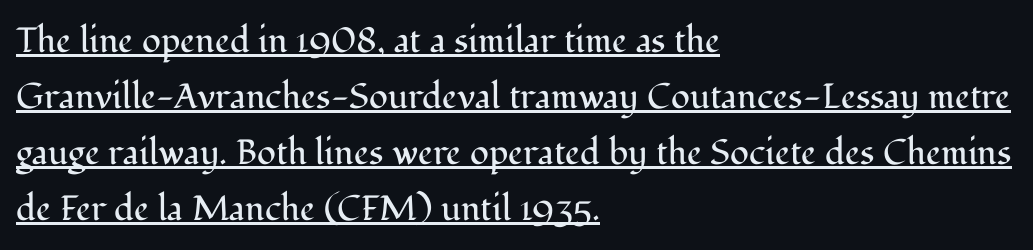
The image shows 35 px regular-weight serif type, upright; set left-aligned, normal line spacing (1.6x), normal letter spacing, underlined; medium stroke contrast and a medium x-height.
